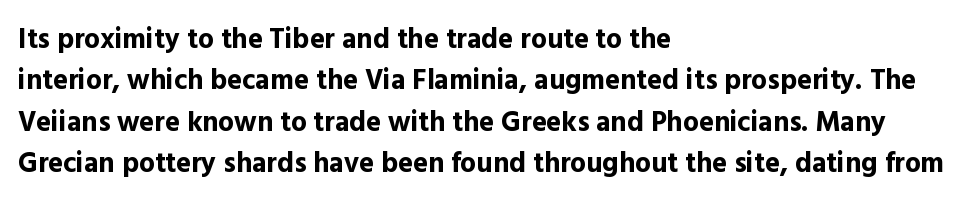
The image shows 28 px bold sans-serif type, upright; set left-aligned, normal line spacing (1.48x), normal letter spacing, not underlined; a medium x-height.
